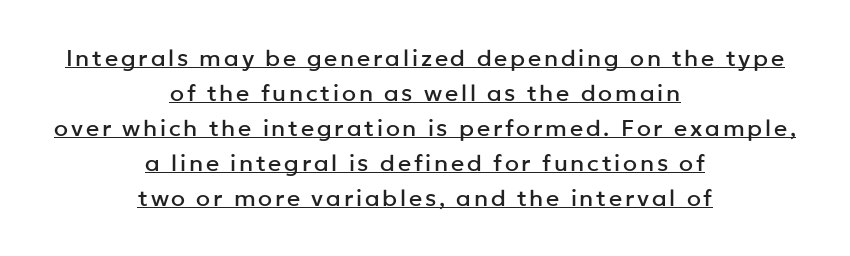
{"italic": "no", "underline": "yes", "align": "center", "line_spacing": "normal", "line_spacing_ratio": 1.52, "glyph_px": 23}
